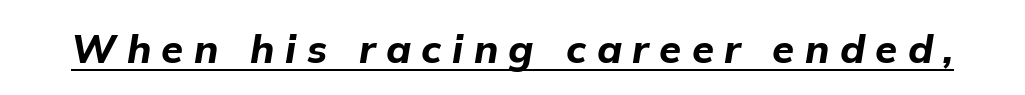
How are the letters spaced? Widely, with obvious added tracking. Posture: slanted. Typographic density is high because the face is bold. You can see a thin bar hugging the bottom of the glyphs. The face used here is proportionally spaced, like ordinary book or web type.
